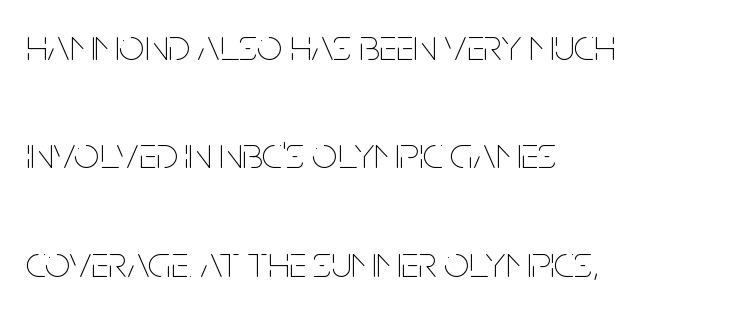
Proportional: the letters do not fall into vertical columns. Posture: upright roman. There is no visible air inserted between adjacent glyphs. The string is rendered with underlining switched off.
